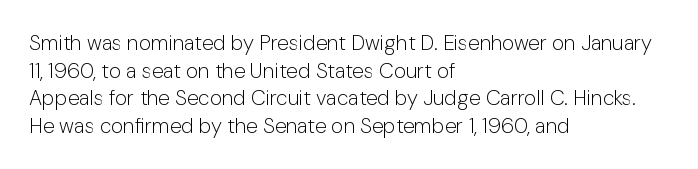
Teacher's note: observe the even left margin — that is flush-left alignment. The line texture is even and compact thanks to regular tracking. The lettering stays uniformly vertical, giving the passage a roman look. The baseline area is clear.
